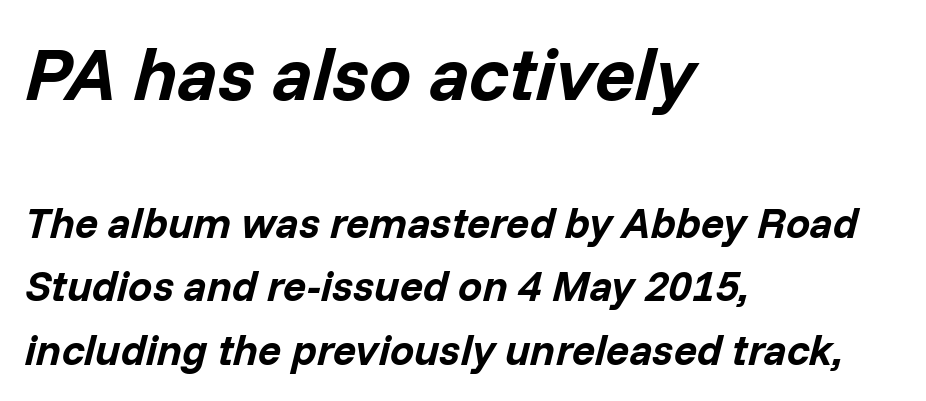
The image shows 75 px bold type, italic (leaning right); set left-aligned, normal line spacing (1.47x), normal letter spacing, not underlined; the first (top) block is 1.74x larger; low stroke contrast and a medium x-height.
